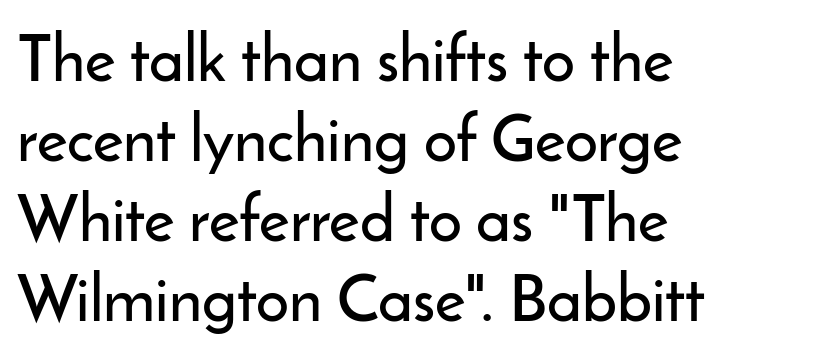
{"serif": "no", "italic": "no", "width": "normal", "stroke_contrast": "low", "x_height": "small", "monospaced": "no", "underline": "no", "align": "left", "line_spacing_ratio": 1.23, "letter_spacing": "normal", "letter_spacing_em": 0.0, "glyph_px": 65}
